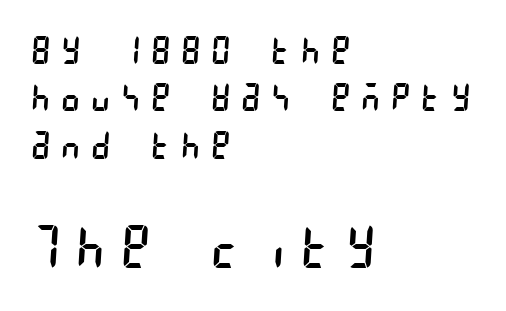
{"serif": "no", "bold": "no", "weight": "regular", "width": "condensed", "stroke_contrast": "low", "x_height": "large", "underline": "no", "align": "left", "line_spacing": "normal", "line_spacing_ratio": 1.25, "letter_spacing": "wide", "letter_spacing_em": 0.32, "larger_block": "second", "size_ratio": 1.5, "glyph_px": 57}
